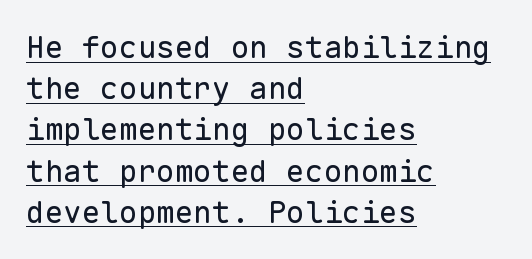
Q: Is the text bold? A: No.
Q: Is the text italic (slanted)? A: No, it is upright.
Q: Is the typeface a serif or a sans-serif typeface? A: Sans-serif.
Q: Is the text underlined? A: Yes.
Q: How is the paragraph aligned? A: Left-aligned.
Q: Is the spacing between letters normal or unusually wide? A: Normal.
Q: Is the spacing between lines tight, normal or loose? A: Normal.
Q: Width (condensed, normal, or wide)? A: Normal.
Q: Stroke contrast? A: Low.
Q: x-height? A: Medium.
Q: Monospaced? A: Yes.
